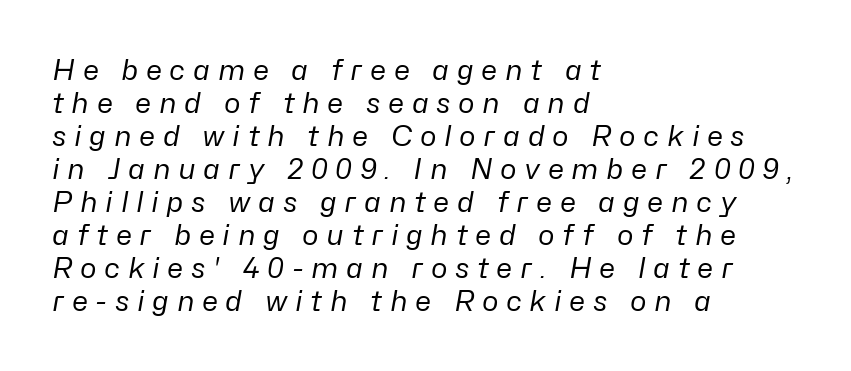
Q: Is the text bold? A: No.
Q: Is the text italic (slanted)? A: Yes, it leans right by about 10 degrees.
Q: Is the text underlined? A: No.
Q: How is the paragraph aligned? A: Left-aligned.
Q: Is the spacing between letters normal or unusually wide? A: Unusually wide.
Q: Width (condensed, normal, or wide)? A: Normal.
Q: Stroke contrast? A: Low.
Q: x-height? A: Medium.
Q: Monospaced? A: No.
